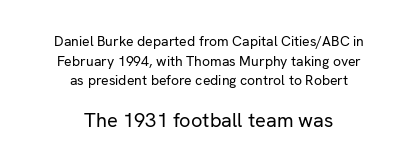
Q: Is the text bold? A: No.
Q: Is the text italic (slanted)? A: No, it is upright.
Q: Is the text underlined? A: No.
Q: How is the paragraph aligned? A: Centered.
Q: Is the spacing between letters normal or unusually wide? A: Normal.
Q: Is the spacing between lines tight, normal or loose? A: Normal.
Q: Which block of text is set in a larger size, the first (top) or the second (bottom)? A: The second (bottom) one.
